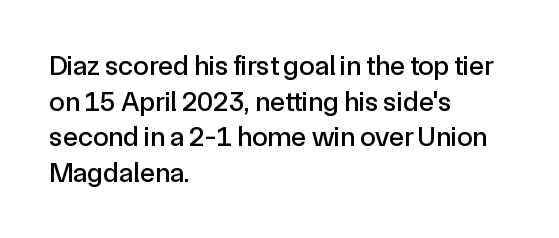
{"serif": "no", "italic": "no", "width": "normal", "x_height": "medium", "monospaced": "no", "underline": "no", "align": "left", "line_spacing": "normal", "line_spacing_ratio": 1.27, "letter_spacing": "normal", "letter_spacing_em": 0.0, "glyph_px": 28}
